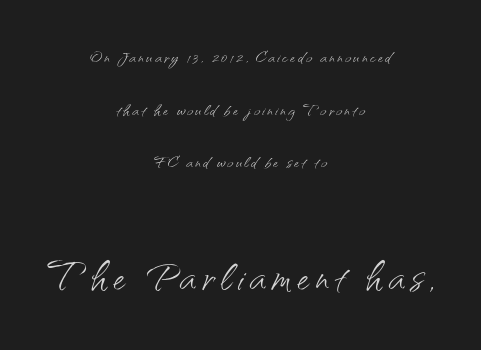
Q: Is the text bold? A: No.
Q: Is the text italic (slanted)? A: Yes.
Q: Is the typeface a serif or a sans-serif typeface? A: Sans-serif.
Q: Is the text underlined? A: No.
Q: How is the paragraph aligned? A: Centered.
Q: Is the spacing between lines tight, normal or loose? A: Loose.
Q: Which block of text is set in a larger size, the first (top) or the second (bottom)? A: The second (bottom) one.
Q: Width (condensed, normal, or wide)? A: Normal.
Q: Stroke contrast? A: Medium.
Q: x-height? A: Small.
Q: Monospaced? A: No.
